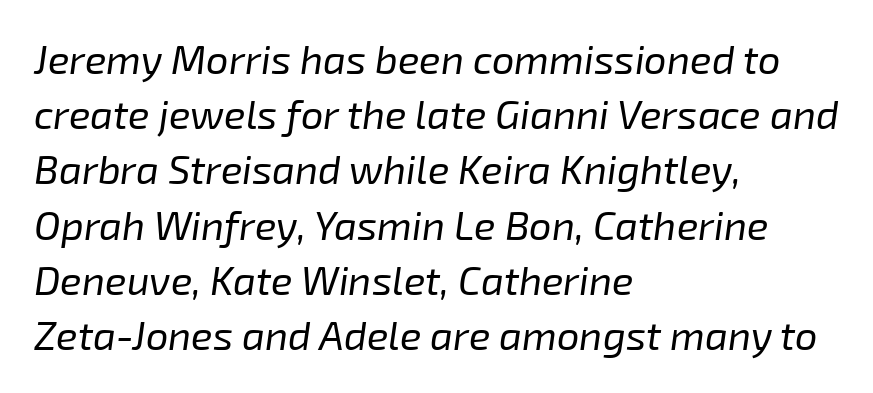
{"italic": "yes", "lean": "right", "slant_degrees": 8, "bold": "no", "weight": "regular", "width": "normal", "stroke_contrast": "low", "x_height": "medium", "monospaced": "no", "underline": "no", "align": "left", "line_spacing": "normal", "line_spacing_ratio": 1.38, "letter_spacing": "normal", "letter_spacing_em": 0.0, "glyph_px": 40}
